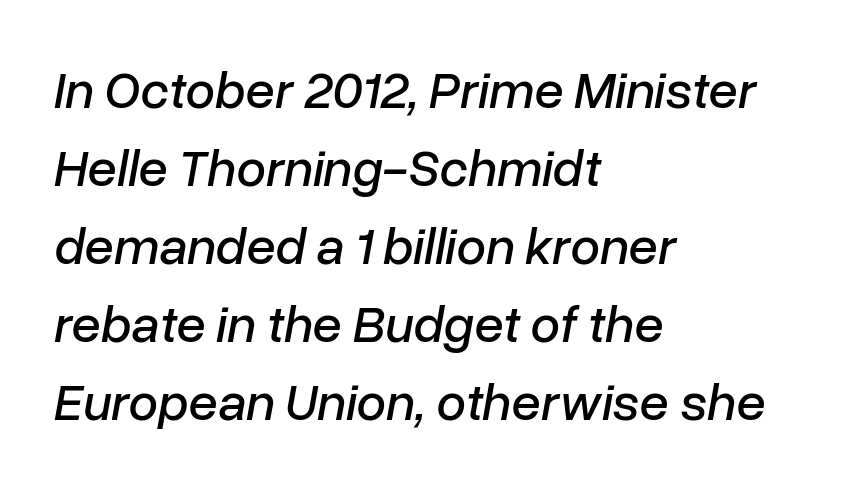
The image shows 53 px text type, italic (leaning right); set left-aligned, normal line spacing (1.47x), normal letter spacing, not underlined; low stroke contrast and a medium x-height.
